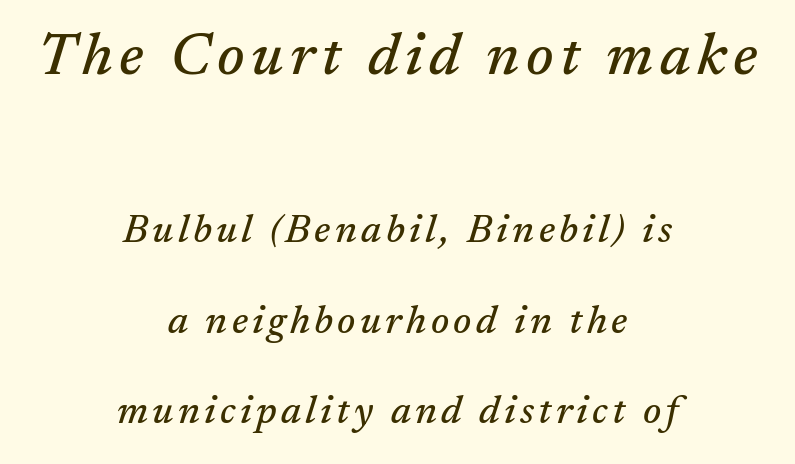
The image shows 59 px serif type, italic (leaning right); set centered, loose line spacing (2.31x), not underlined; the first (top) block is 1.51x larger; medium stroke contrast and a medium x-height.
